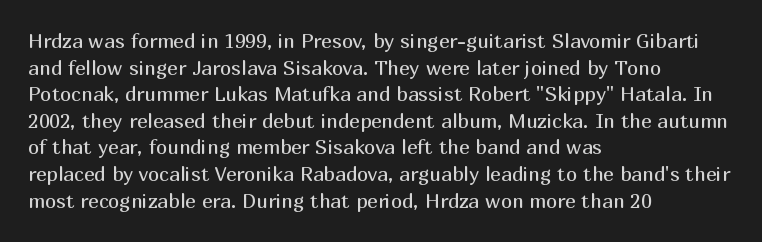
Q: Is the text bold? A: No.
Q: Is the text italic (slanted)? A: No, it is upright.
Q: Is the text underlined? A: No.
Q: How is the paragraph aligned? A: Left-aligned.
Q: Is the spacing between letters normal or unusually wide? A: Normal.
Q: Is the spacing between lines tight, normal or loose? A: Normal.
